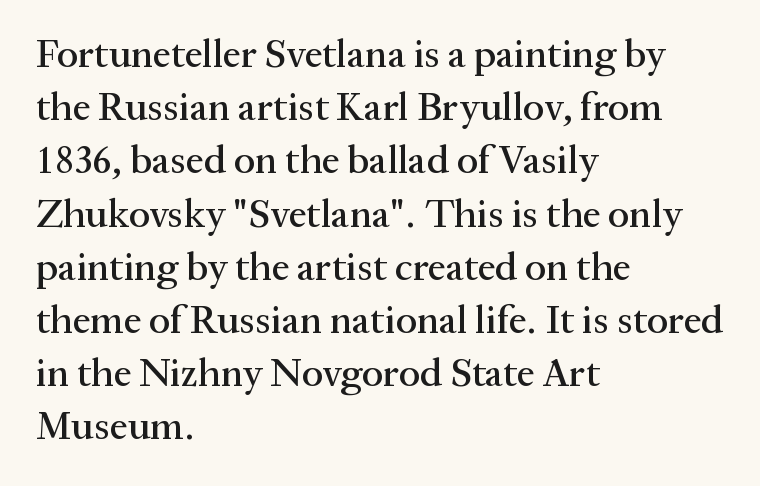
The image shows 40 px serif type, upright; set left-aligned, normal line spacing (1.33x), normal letter spacing, not underlined; medium stroke contrast and a medium x-height.
